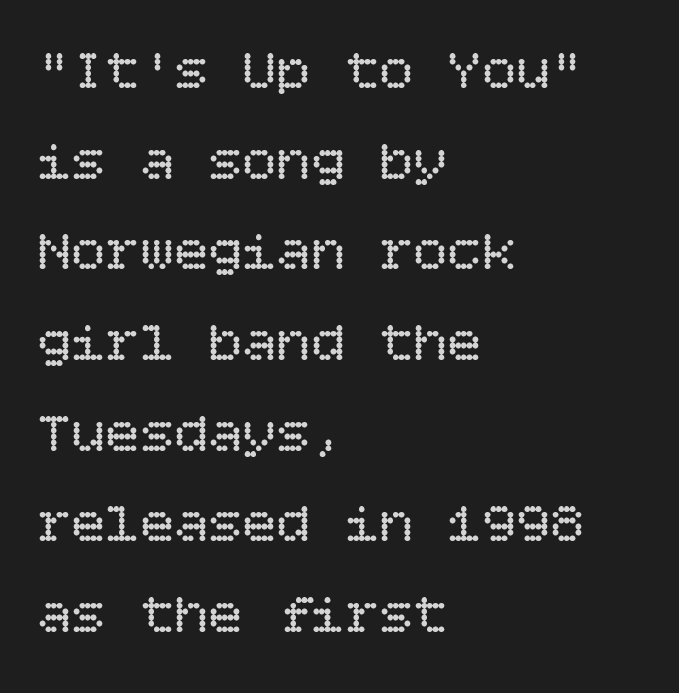
The image shows 57 px regular-weight type, upright; set left-aligned, normal line spacing (1.59x), normal letter spacing, not underlined; low stroke contrast and a large x-height.
